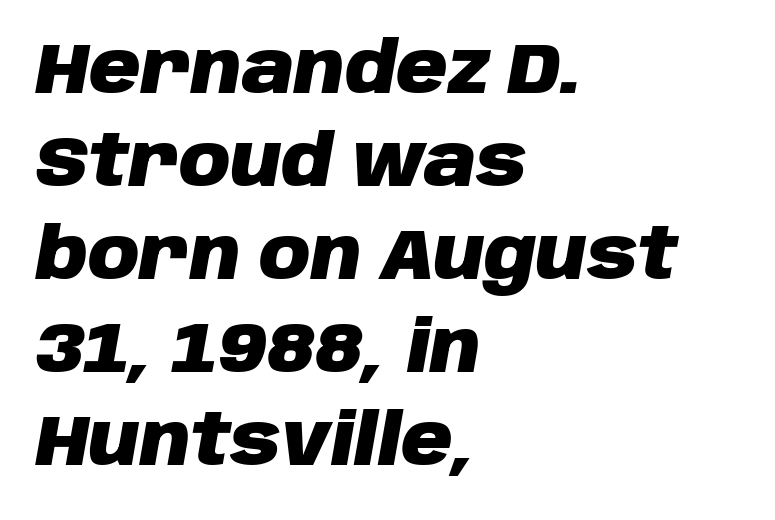
{"italic": "yes", "lean": "right", "slant_degrees": 10, "bold": "yes", "weight": "heavy", "width": "normal", "stroke_contrast": "low", "x_height": "large", "monospaced": "no", "underline": "no", "align": "left", "line_spacing": "normal", "line_spacing_ratio": 1.31, "letter_spacing": "normal", "letter_spacing_em": 0.0, "glyph_px": 71}
